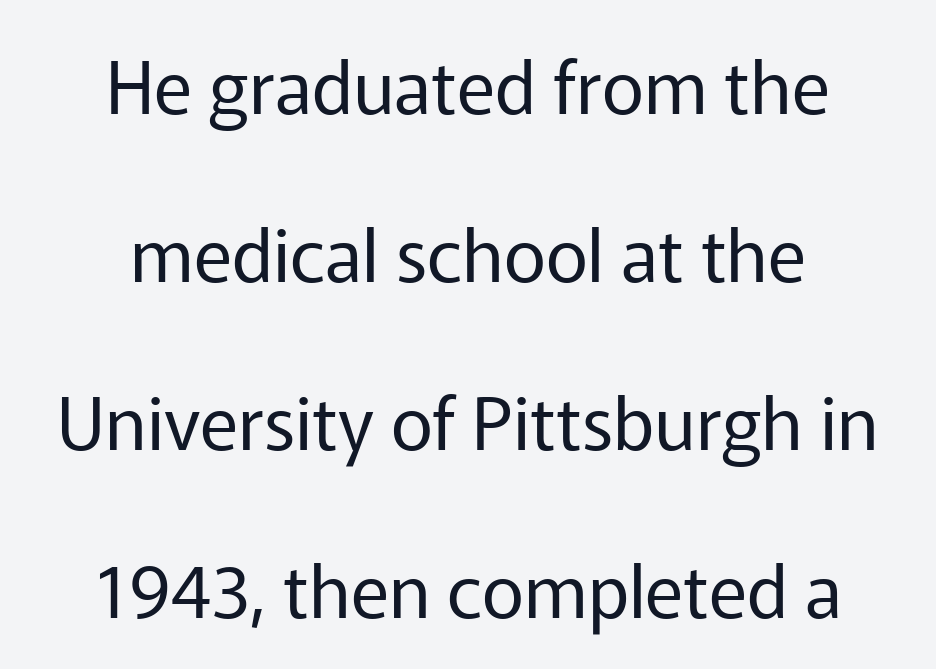
The image shows 73 px regular-weight sans-serif type, upright; set centered, loose line spacing (2.3x), normal letter spacing, not underlined; low stroke contrast and a medium x-height.
